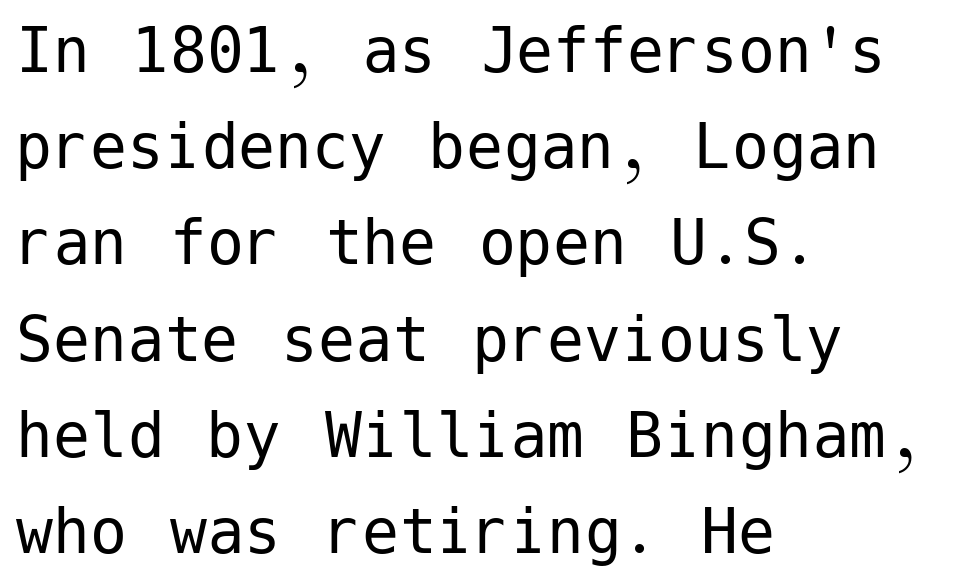
Q: Is the text bold? A: No.
Q: Is the text italic (slanted)? A: No, it is upright.
Q: Is the typeface a serif or a sans-serif typeface? A: Sans-serif.
Q: Is the text underlined? A: No.
Q: How is the paragraph aligned? A: Left-aligned.
Q: Is the spacing between letters normal or unusually wide? A: Normal.
Q: Is the spacing between lines tight, normal or loose? A: Normal.
Q: Width (condensed, normal, or wide)? A: Normal.
Q: Stroke contrast? A: Low.
Q: x-height? A: Medium.
